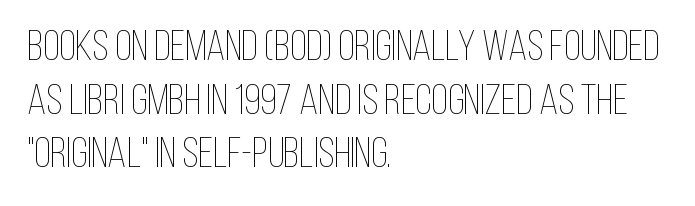
The image shows 43 px thin, condensed type, upright; set left-aligned, normal line spacing (1.25x), normal letter spacing, not underlined; low stroke contrast and a large x-height.
